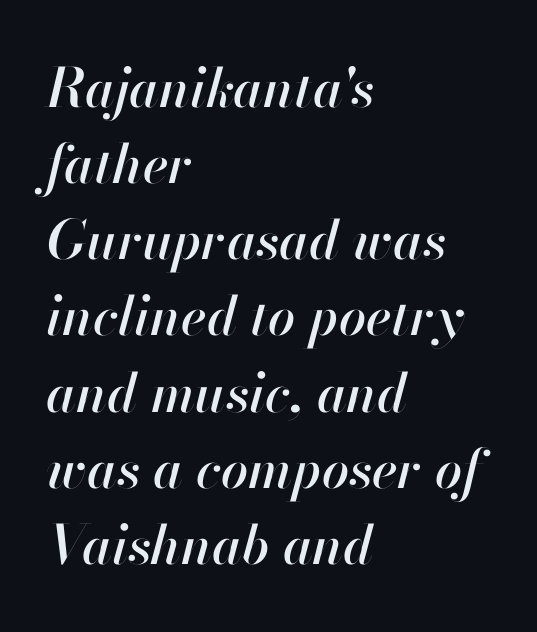
The image shows 54 px text type, italic (leaning right); set left-aligned, normal line spacing (1.41x), normal letter spacing, not underlined; high stroke contrast and a small x-height.
